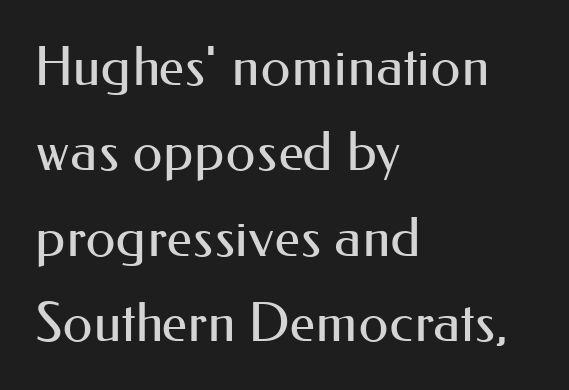
This sample has the flowing, uneven cadence of proportional lettering. This sample uses an upright cut, with every glyph sitting square on the baseline. Descenders hang freely into open space. Tracking here is standard; glyphs follow each other at the usual distance. The characters display no serif detailing; their extremities are plain.
